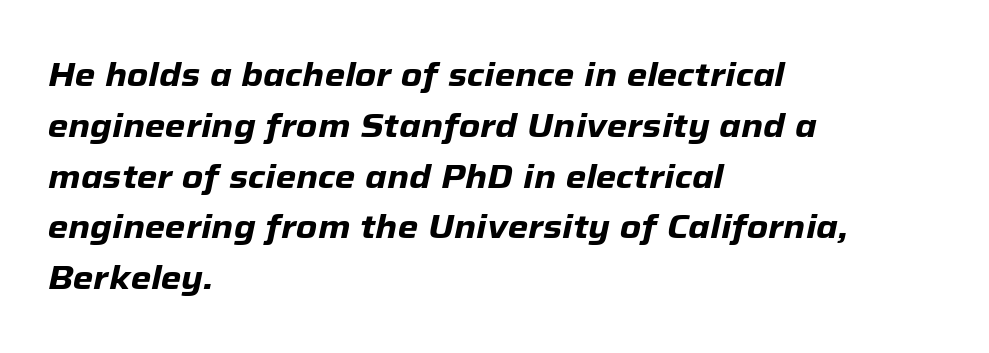
What weight is shown? A full bold with thick strokes. The rag falls on the right side of this text block. Spacing verdict: proportional, widths tailored to each character. Evenly set lines give the paragraph a standard silhouette. There is no visible air inserted between adjacent glyphs. Plain, unruled lines of type.
